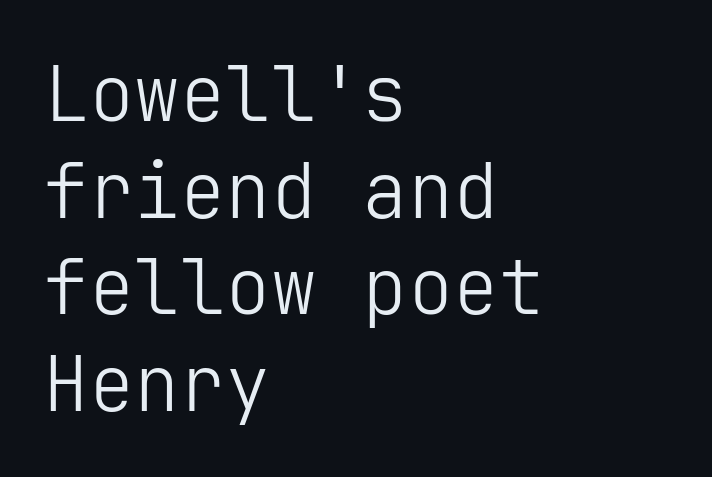
Q: Is the text bold? A: No.
Q: Is the text italic (slanted)? A: No, it is upright.
Q: Is the typeface a serif or a sans-serif typeface? A: Sans-serif.
Q: Is the text underlined? A: No.
Q: How is the paragraph aligned? A: Left-aligned.
Q: Is the spacing between letters normal or unusually wide? A: Normal.
Q: Is the spacing between lines tight, normal or loose? A: Normal.
Q: Width (condensed, normal, or wide)? A: Normal.
Q: Stroke contrast? A: Low.
Q: x-height? A: Medium.
